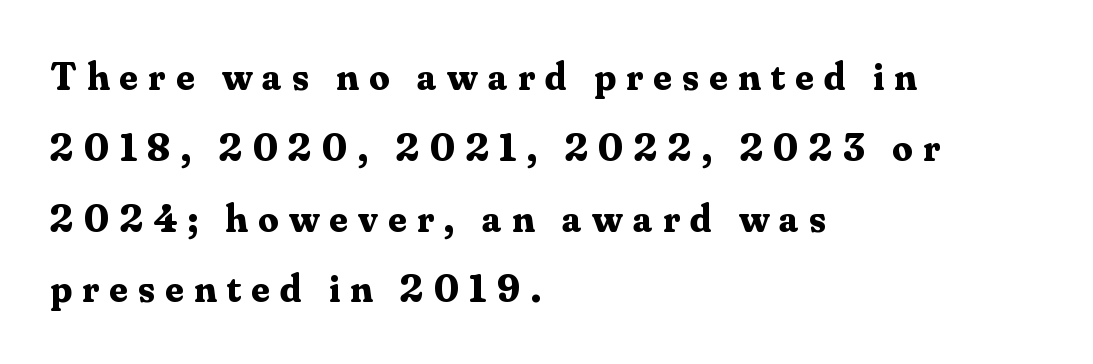
The image shows 40 px bold serif type, upright; set left-aligned, line spacing 1.77x, unusually wide letter spacing (+0.26 em), not underlined; medium stroke contrast and a small x-height.
